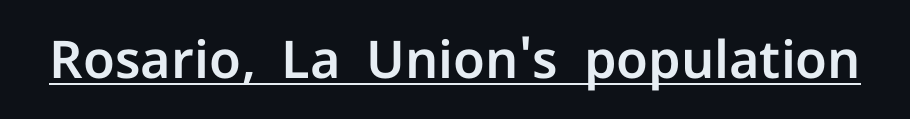
{"serif": "no", "italic": "no", "width": "normal", "stroke_contrast": "low", "x_height": "medium", "monospaced": "no", "underline": "yes", "letter_spacing": "normal", "letter_spacing_em": 0.0, "glyph_px": 52}
